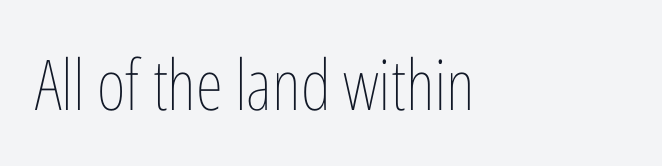
The passage shown is not bold in any degree. The passage shown is typed in a proportional face where columns would drift. The tracking reads as untouched default to a designer's eye. The words here are not underlined. Layout note: lines flush left. It's the straight-up-and-down kind of type.
